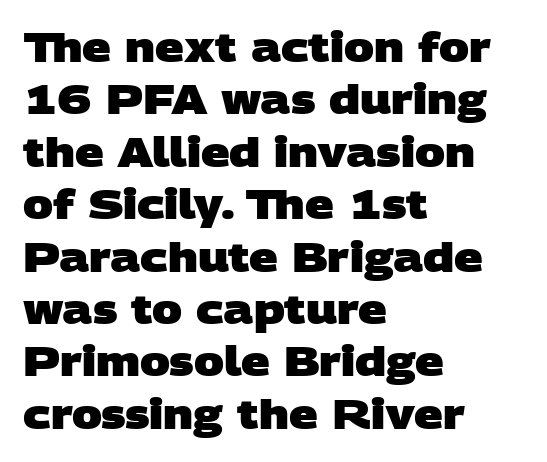
Q: Is the text bold? A: Yes.
Q: Is the typeface a serif or a sans-serif typeface? A: Sans-serif.
Q: Is the text underlined? A: No.
Q: How is the paragraph aligned? A: Left-aligned.
Q: Is the spacing between letters normal or unusually wide? A: Normal.
Q: Is the spacing between lines tight, normal or loose? A: Normal.
Q: Width (condensed, normal, or wide)? A: Wide.
Q: Stroke contrast? A: Low.
Q: x-height? A: Large.
Q: Monospaced? A: No.
